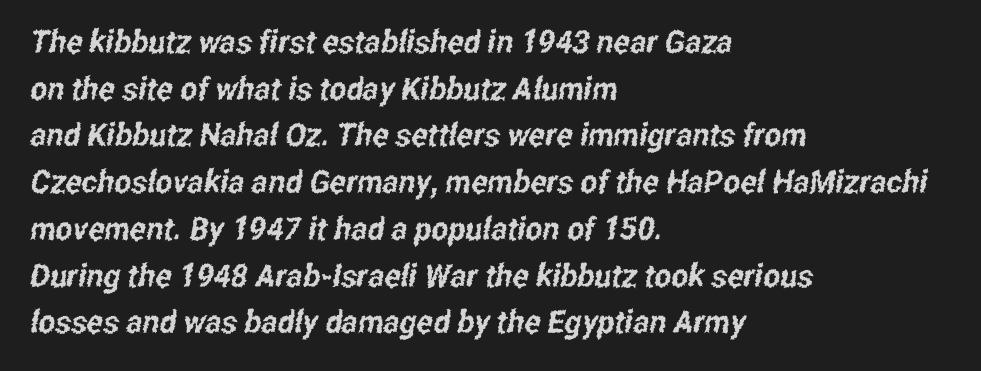
A bare baseline throughout the passage. The passage shown is typeset with a sans-serif family. In terms of leading, this rendering sits right in the middle. Is the letter spacing exaggerated? No — it looks like the ordinary default.
